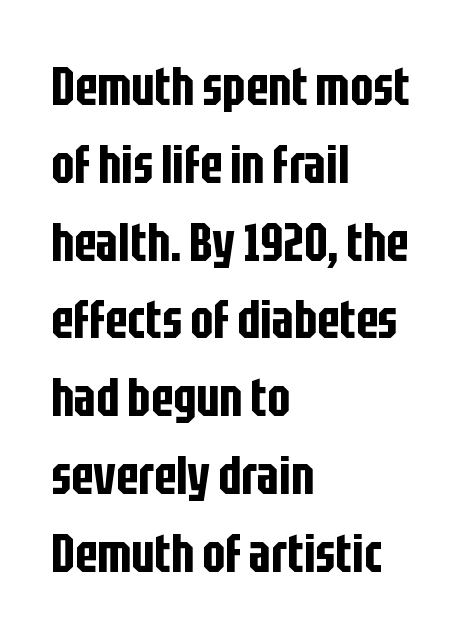
Decoration check: the copy has no underline. Line starts are locked; line ends wander. Think of a printed novel: that variable character pitch is what you see here. The type sits square on the baseline with zero lean. Successive baselines arrive at the customary interval. The font family rendered here belongs to the sans-serif group.
